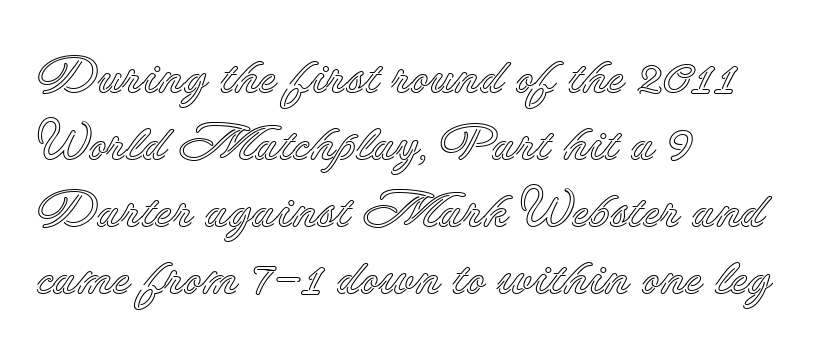
You could not count columns in this text — the font is proportionally spaced. The line-height multiplier appears to be the usual default. The rag falls on the right side of this text block. Each word holds together tightly as a unit, with standard inter-letter gaps.
